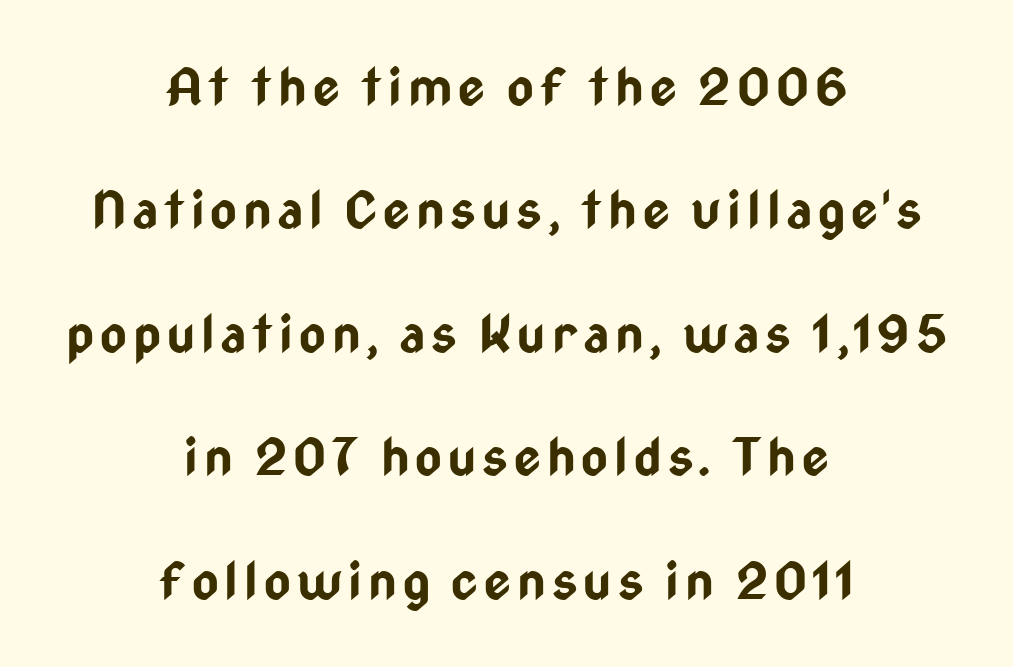
Anything drawn beneath the words? Only blank space. This sample is center-justified, so both line endings float freely. A full-strength bold gives these letters their thick strokes. Notice the wide empty band between every row — that's loose leading. A sans-serif font was chosen for this passage.
